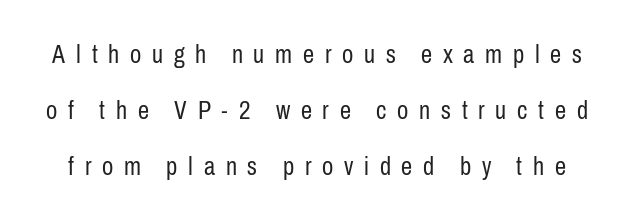
The image shows 25 px text type, upright; set loose line spacing (2.24x), unusually wide letter spacing (+0.43 em), not underlined.
